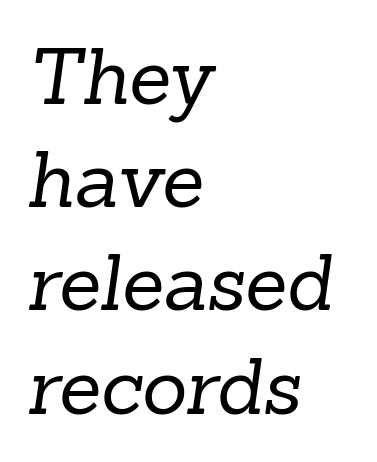
{"serif": "yes", "bold": "no", "weight": "regular", "width": "normal", "stroke_contrast": "low", "x_height": "medium", "monospaced": "no", "underline": "no", "align": "left", "line_spacing": "normal", "line_spacing_ratio": 1.34, "letter_spacing": "normal", "letter_spacing_em": 0.0, "glyph_px": 77}
